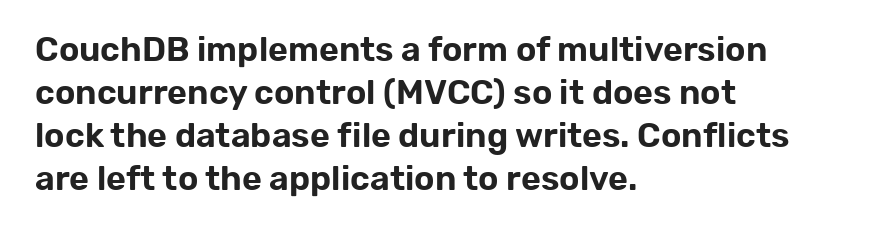
The image shows 34 px sans-serif type, upright; set left-aligned, normal line spacing (1.26x), normal letter spacing, not underlined; low stroke contrast and a medium x-height.
